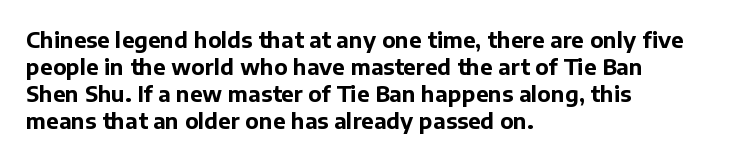
Which margin do the lines hug? The left one — the right edge is uneven. The foot of each line stays bare and open. Strokes here are thick enough to call this a true bold. Does the lettering tilt? It doesn't — this is upright. You could call the tracking neutral — neither tight nor loose. Interline gaps are of average width in this sample.
